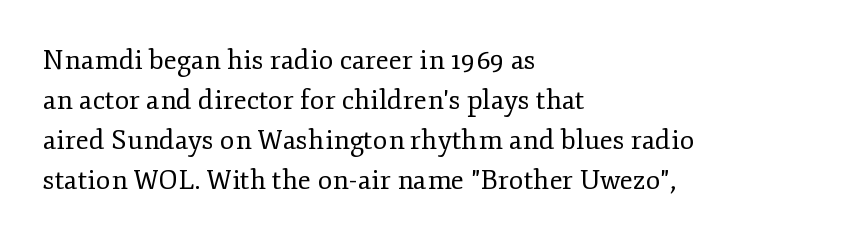
Q: Is the text bold? A: No.
Q: Is the text italic (slanted)? A: No, it is upright.
Q: Is the text underlined? A: No.
Q: How is the paragraph aligned? A: Left-aligned.
Q: Is the spacing between letters normal or unusually wide? A: Normal.
Q: Is the spacing between lines tight, normal or loose? A: Normal.
